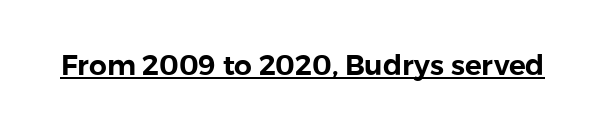
{"serif": "no", "italic": "no", "width": "normal", "x_height": "medium", "monospaced": "no", "underline": "yes", "letter_spacing": "normal", "letter_spacing_em": 0.0, "glyph_px": 28}
